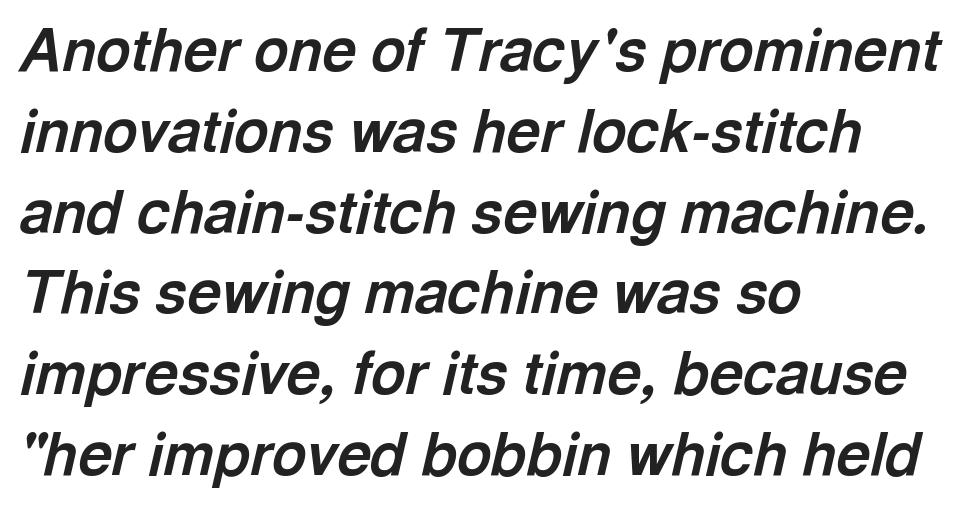
Q: Is the text bold? A: Yes.
Q: Is the text italic (slanted)? A: Yes, it leans right by about 13 degrees.
Q: Is the text underlined? A: No.
Q: How is the paragraph aligned? A: Left-aligned.
Q: Is the spacing between letters normal or unusually wide? A: Normal.
Q: Is the spacing between lines tight, normal or loose? A: Normal.
Q: Width (condensed, normal, or wide)? A: Normal.
Q: x-height? A: Medium.
Q: Monospaced? A: No.
